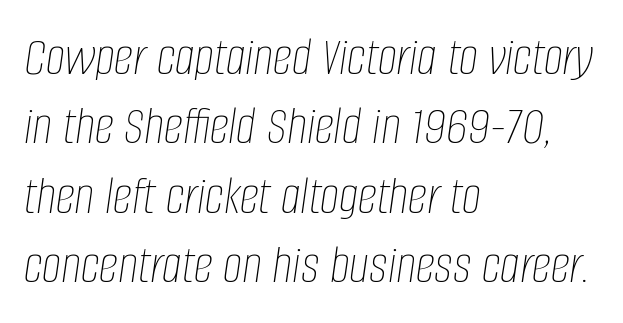
Q: Is the text bold? A: No.
Q: Is the text italic (slanted)? A: Yes, it leans right by about 8 degrees.
Q: Is the text underlined? A: No.
Q: How is the paragraph aligned? A: Left-aligned.
Q: Is the spacing between letters normal or unusually wide? A: Normal.
Q: Is the spacing between lines tight, normal or loose? A: Normal.
Q: Width (condensed, normal, or wide)? A: Condensed.
Q: Stroke contrast? A: Low.
Q: x-height? A: Large.
Q: Monospaced? A: No.
